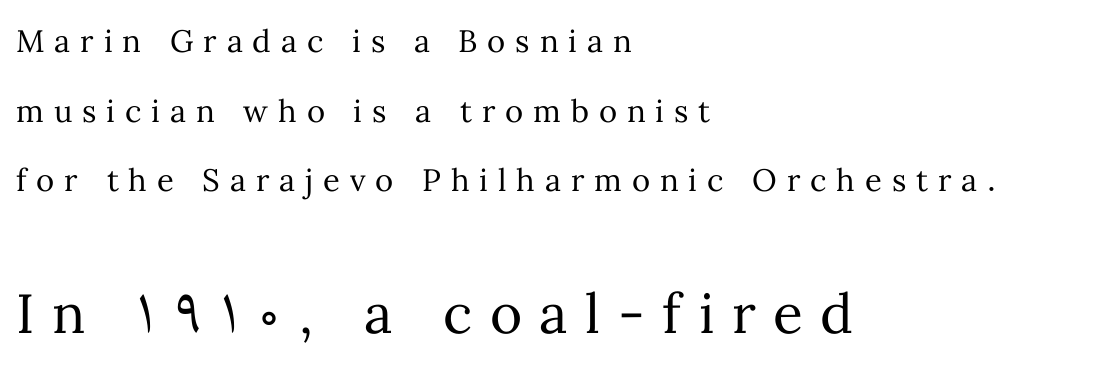
Q: Is the text bold? A: No.
Q: Is the text italic (slanted)? A: No, it is upright.
Q: Is the text underlined? A: No.
Q: How is the paragraph aligned? A: Left-aligned.
Q: Is the spacing between letters normal or unusually wide? A: Unusually wide.
Q: Is the spacing between lines tight, normal or loose? A: Loose.
Q: Which block of text is set in a larger size, the first (top) or the second (bottom)? A: The second (bottom) one.
Q: Width (condensed, normal, or wide)? A: Normal.
Q: Stroke contrast? A: Medium.
Q: x-height? A: Medium.
Q: Monospaced? A: No.
